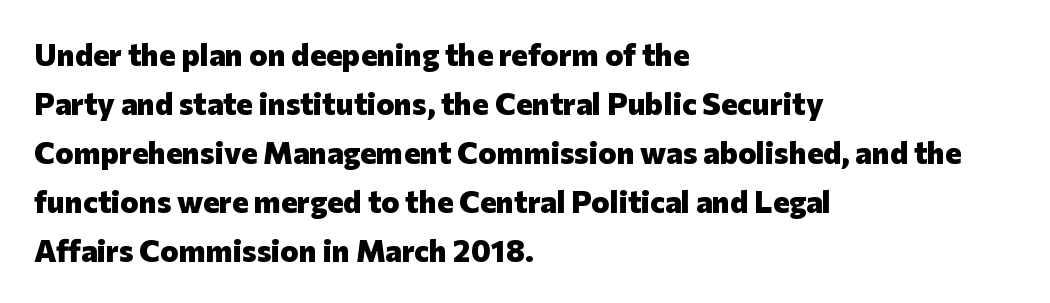
The image shows 31 px heavy sans-serif type, upright; set left-aligned, normal line spacing (1.58x), normal letter spacing, not underlined; low stroke contrast and a medium x-height.
